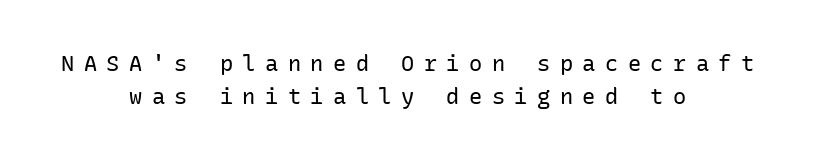
{"italic": "no", "bold": "no", "underline": "no", "align": "center", "line_spacing": "normal", "line_spacing_ratio": 1.52, "letter_spacing": "wide", "letter_spacing_em": 0.43, "glyph_px": 22}
